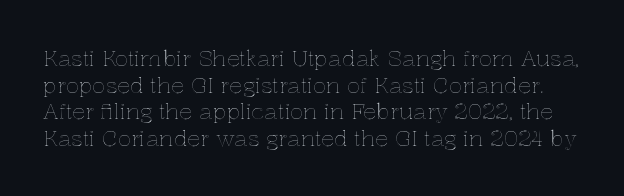
{"italic": "no", "underline": "no", "line_spacing_ratio": 1.21, "letter_spacing": "normal", "letter_spacing_em": 0.0, "glyph_px": 22}
